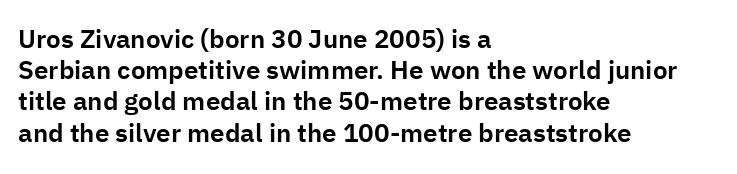
The image shows 26 px text type, upright; set left-aligned, line spacing 1.2x, normal letter spacing, not underlined.
